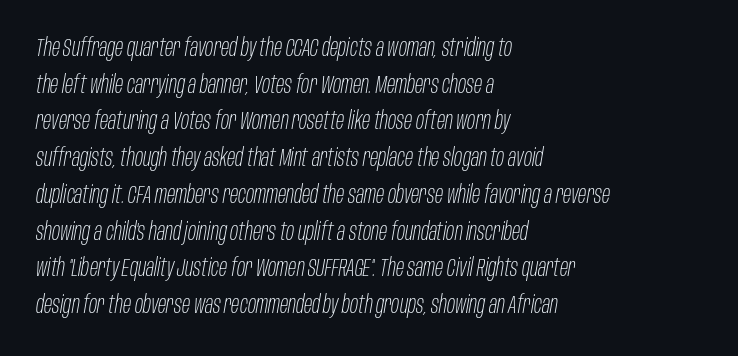
Visually the block forms a straight wall on the left and a jagged coastline on the right. Slant detected: the letters are inclined. This is not heavy type; no bold has been used. Notice how descenders clear the ascenders below comfortably — that's standard leading. Letter spacing: default. Plain, unruled lines of type.
